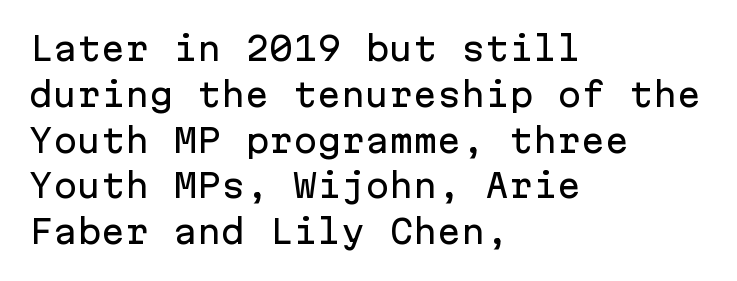
{"serif": "no", "italic": "no", "width": "normal", "stroke_contrast": "low", "x_height": "medium", "monospaced": "yes", "underline": "no", "align": "left", "line_spacing": "normal", "line_spacing_ratio": 1.43, "letter_spacing": "normal", "letter_spacing_em": 0.0, "glyph_px": 32}
